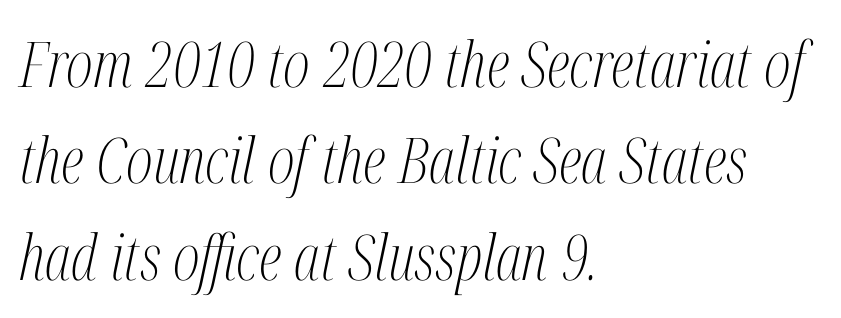
Q: Is the text bold? A: No.
Q: Is the text italic (slanted)? A: Yes, it leans right by about 12 degrees.
Q: Is the typeface a serif or a sans-serif typeface? A: Serif.
Q: Is the text underlined? A: No.
Q: How is the paragraph aligned? A: Left-aligned.
Q: Is the spacing between letters normal or unusually wide? A: Normal.
Q: Is the spacing between lines tight, normal or loose? A: Normal.
Q: Width (condensed, normal, or wide)? A: Condensed.
Q: Stroke contrast? A: Medium.
Q: x-height? A: Medium.
Q: Monospaced? A: No.
